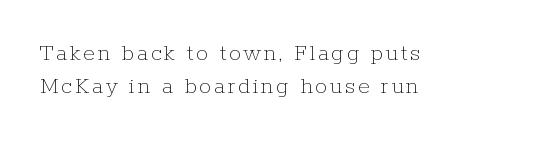
The image shows 24 px text type, upright; set left-aligned, normal line spacing (1.37x), not underlined.
